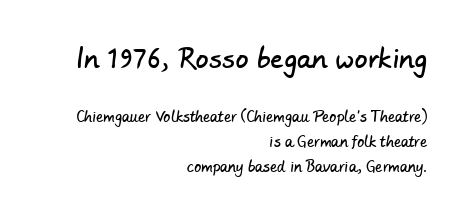
{"underline": "no", "align": "right", "line_spacing_ratio": 1.78, "letter_spacing": "normal", "letter_spacing_em": 0.0, "larger_block": "first", "size_ratio": 1.86, "glyph_px": 26}
